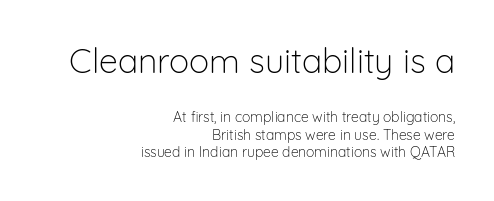
{"serif": "no", "italic": "no", "bold": "no", "weight": "light", "width": "normal", "stroke_contrast": "low", "x_height": "medium", "monospaced": "no", "underline": "no", "align": "right", "line_spacing_ratio": 1.24, "letter_spacing": "normal", "letter_spacing_em": 0.0, "larger_block": "first", "size_ratio": 2.43, "glyph_px": 34}
